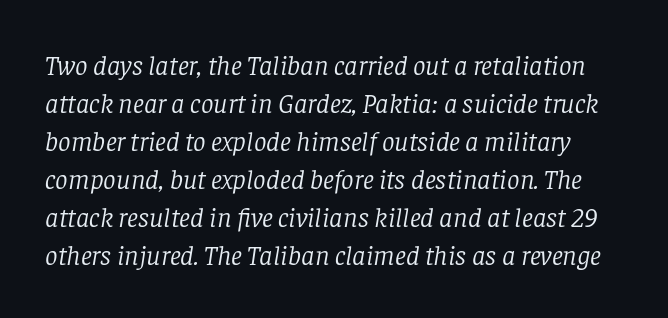
The image shows 28 px light serif type, italic (leaning right); set normal line spacing (1.36x), normal letter spacing, not underlined; low stroke contrast and a large x-height.
